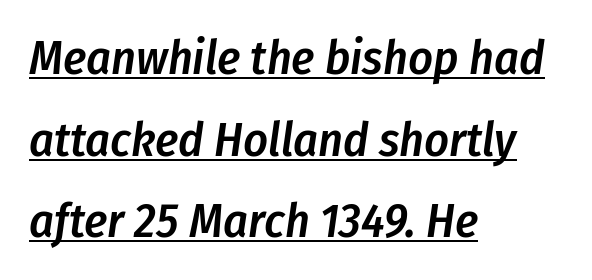
The image shows 48 px semibold, condensed type, italic (leaning right); set left-aligned, normal line spacing (1.7x), normal letter spacing, underlined; low stroke contrast and a medium x-height.
